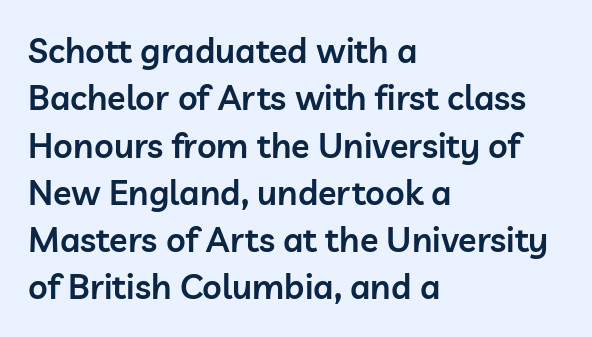
Q: Is the text bold? A: Semi-bold.
Q: Is the text italic (slanted)? A: No, it is upright.
Q: Is the typeface a serif or a sans-serif typeface? A: Sans-serif.
Q: Is the text underlined? A: No.
Q: How is the paragraph aligned? A: Left-aligned.
Q: Is the spacing between letters normal or unusually wide? A: Normal.
Q: Is the spacing between lines tight, normal or loose? A: Normal.
Q: Width (condensed, normal, or wide)? A: Normal.
Q: Stroke contrast? A: Low.
Q: x-height? A: Medium.
Q: Monospaced? A: No.
